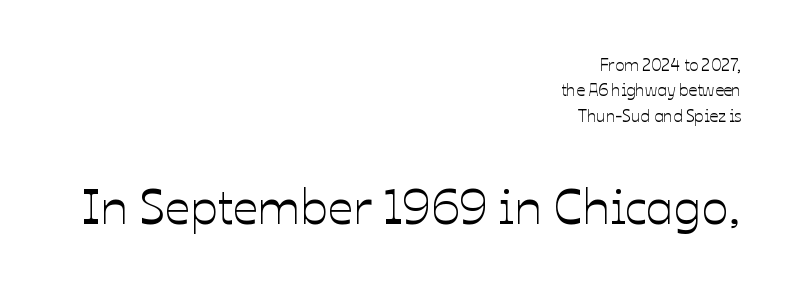
The more generous point size was reserved for the lower chunk. A bare baseline throughout the passage. Is this a fixed-width face? No — the glyphs have proportional, varying widths. Tracking here is standard; glyphs follow each other at the usual distance. Baseline-to-baseline distance is the conventional proportion of letter height.
